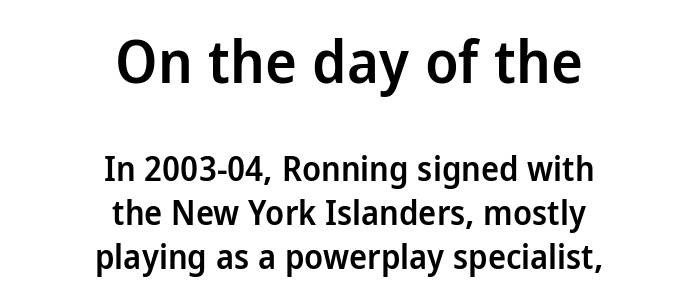
Q: Is the text bold? A: Semi-bold.
Q: Is the text italic (slanted)? A: No, it is upright.
Q: Is the typeface a serif or a sans-serif typeface? A: Sans-serif.
Q: Is the text underlined? A: No.
Q: How is the paragraph aligned? A: Centered.
Q: Is the spacing between letters normal or unusually wide? A: Normal.
Q: Is the spacing between lines tight, normal or loose? A: Normal.
Q: Which block of text is set in a larger size, the first (top) or the second (bottom)? A: The first (top) one.
Q: Width (condensed, normal, or wide)? A: Normal.
Q: Stroke contrast? A: Low.
Q: x-height? A: Medium.
Q: Monospaced? A: No.
